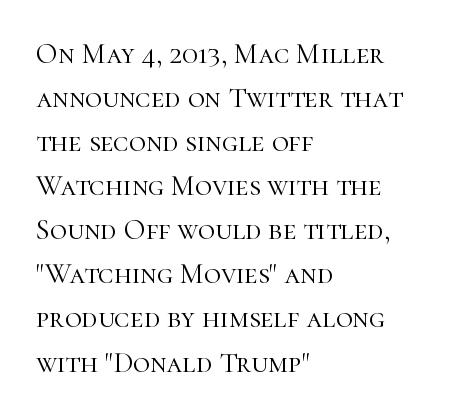
Q: Is the text bold? A: No.
Q: Is the text italic (slanted)? A: No, it is upright.
Q: Is the typeface a serif or a sans-serif typeface? A: Serif.
Q: Is the text underlined? A: No.
Q: How is the paragraph aligned? A: Left-aligned.
Q: Is the spacing between letters normal or unusually wide? A: Normal.
Q: Is the spacing between lines tight, normal or loose? A: Normal.
Q: Width (condensed, normal, or wide)? A: Normal.
Q: Stroke contrast? A: High.
Q: x-height? A: Medium.
Q: Monospaced? A: No.
